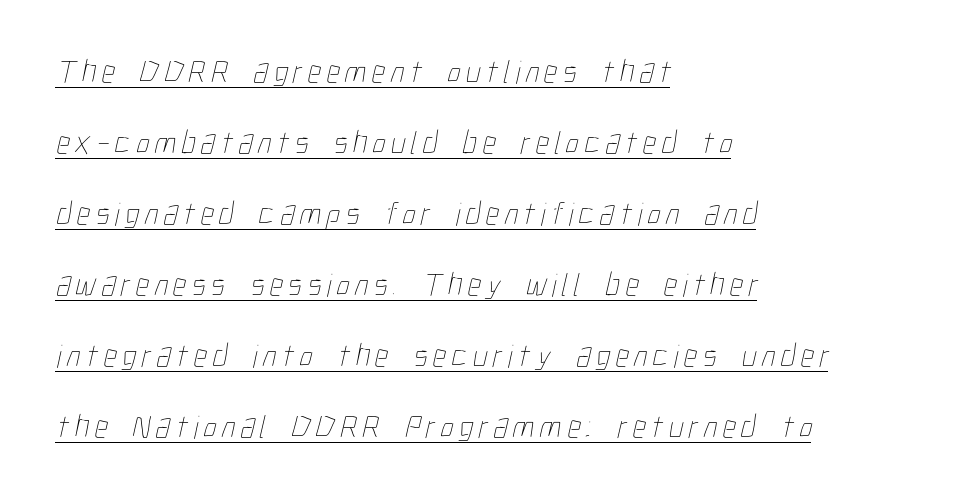
{"bold": "no", "weight": "thin", "width": "condensed", "stroke_contrast": "low", "x_height": "medium", "monospaced": "no", "underline": "yes", "align": "left", "line_spacing": "loose", "line_spacing_ratio": 2.15, "glyph_px": 33}
